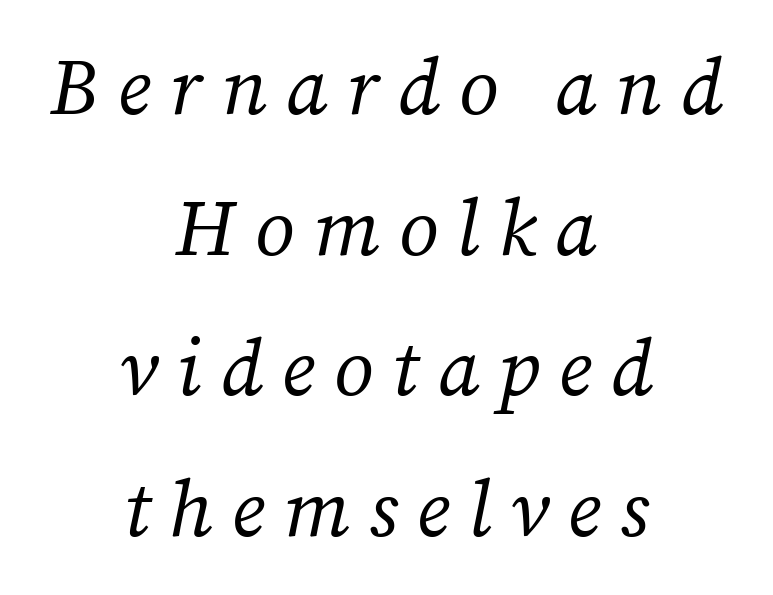
Italic? Definitely — the glyphs are oblique. These glyphs show unthickened strokes, regular width or finer. Here the designer chose a conventional face with non-uniform glyph widths. Alignment: centered. Is this a sans? No — the strokes have serifs. Glance below the letters and you will spot only blank space.
